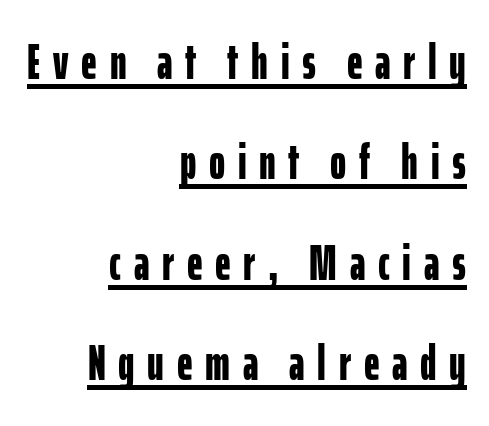
The image shows 49 px bold, condensed sans-serif type, upright; set right-aligned, loose line spacing (2.05x), unusually wide letter spacing (+0.26 em), underlined; low stroke contrast and a medium x-height.
